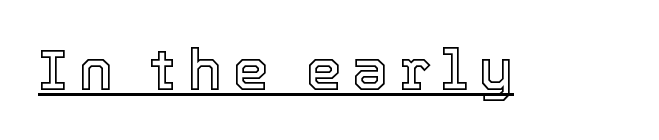
Style check: upright. Here the designer chose a conventional face with non-uniform glyph widths. Like a heading marked for emphasis, these lines bear an underscore.
